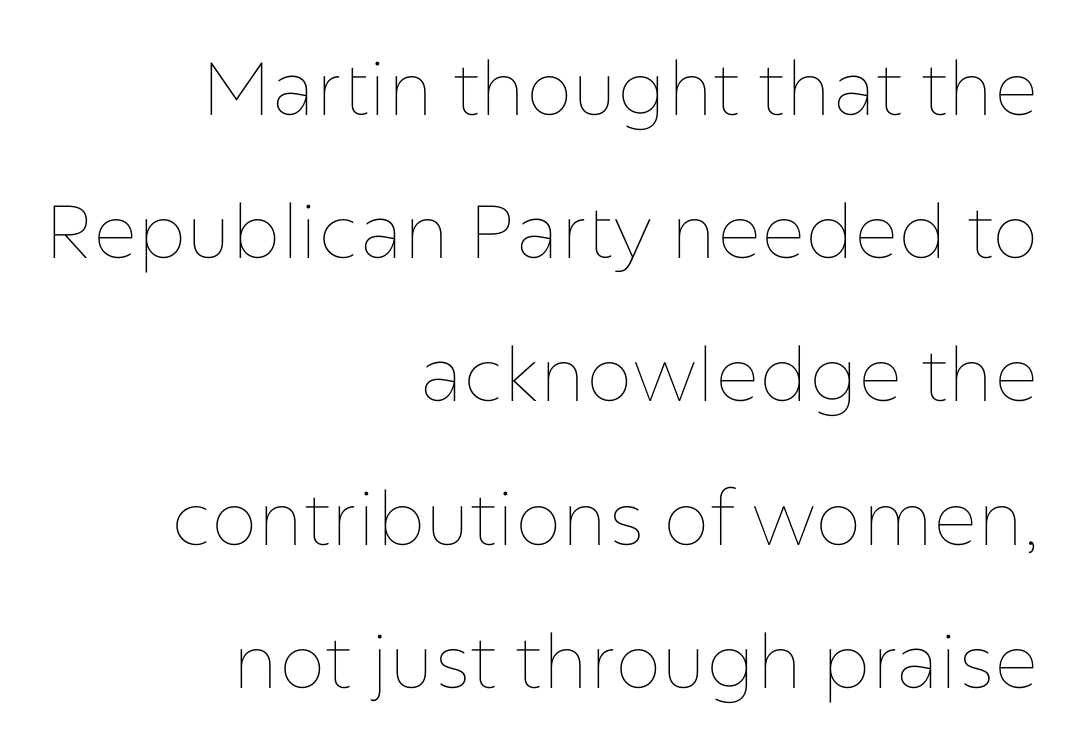
Any mark beneath the type? The region is blank. Words appear dense and cohesive because spacing is normal. The lettering stays uniformly vertical, giving the passage a roman look. This is not heavy type; no bold has been used.
